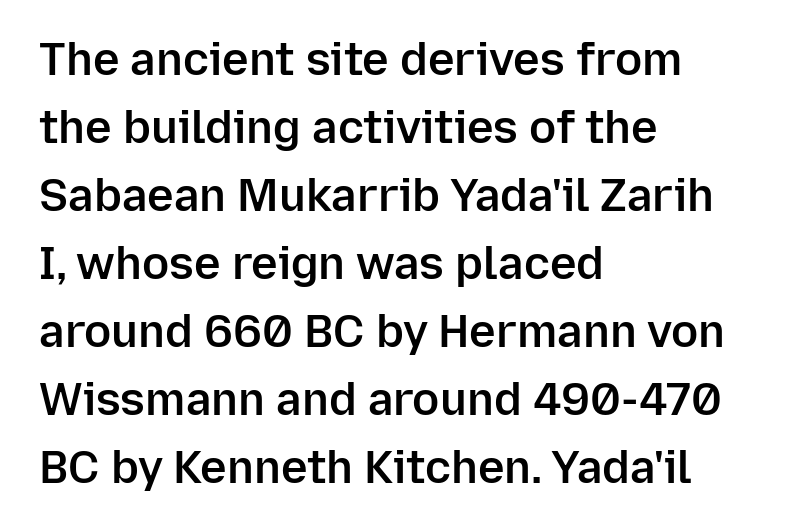
The ragged edge is on the right, which tells us the setting is flush left. Honestly, the row spacing looks completely unremarkable. No feet cap the strokes, marking this as sans-serif type. What stands out about the letter spacing? Nothing — it is the standard amount. The area under the type is left untouched.
